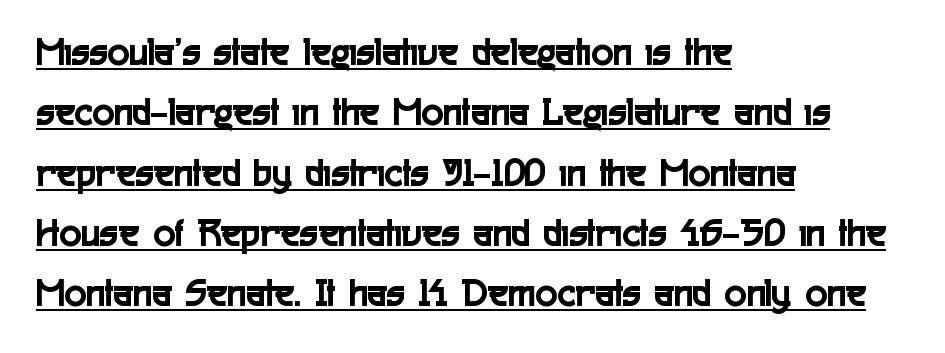
{"serif": "no", "italic": "no", "width": "condensed", "x_height": "medium", "monospaced": "no", "underline": "yes", "align": "left", "line_spacing": "normal", "line_spacing_ratio": 1.47, "letter_spacing": "normal", "letter_spacing_em": 0.0, "glyph_px": 41}
